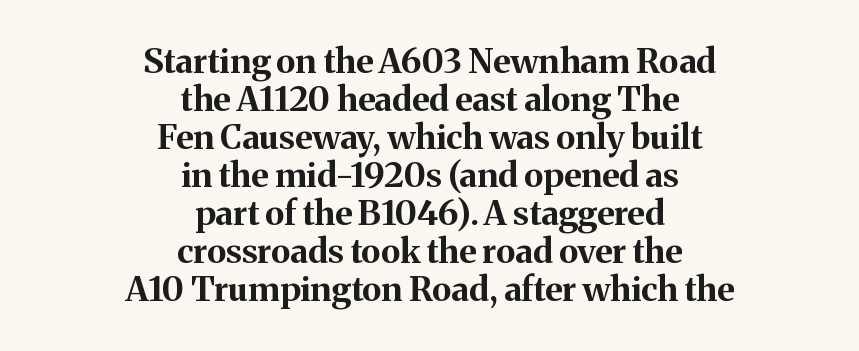
Q: Is the text bold? A: Yes.
Q: Is the text italic (slanted)? A: No, it is upright.
Q: Is the typeface a serif or a sans-serif typeface? A: Serif.
Q: Is the text underlined? A: No.
Q: How is the paragraph aligned? A: Centered.
Q: Is the spacing between letters normal or unusually wide? A: Normal.
Q: Is the spacing between lines tight, normal or loose? A: Tight.
Q: Width (condensed, normal, or wide)? A: Normal.
Q: Stroke contrast? A: Medium.
Q: x-height? A: Medium.
Q: Monospaced? A: No.
